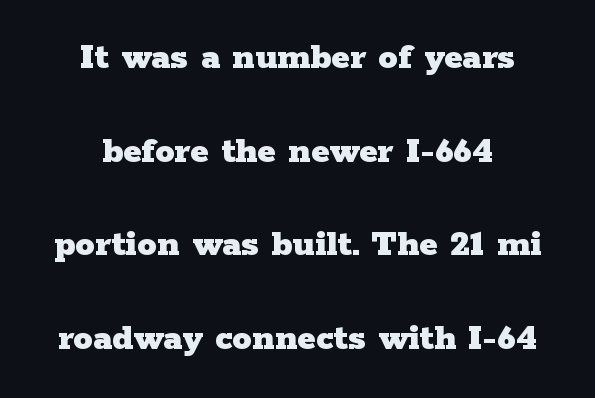
Q: Is the text bold? A: Yes.
Q: Is the text italic (slanted)? A: No, it is upright.
Q: Is the typeface a serif or a sans-serif typeface? A: Serif.
Q: Is the text underlined? A: No.
Q: How is the paragraph aligned? A: Centered.
Q: Is the spacing between letters normal or unusually wide? A: Normal.
Q: Is the spacing between lines tight, normal or loose? A: Loose.
Q: Width (condensed, normal, or wide)? A: Wide.
Q: Stroke contrast? A: Low.
Q: x-height? A: Medium.
Q: Monospaced? A: No.
